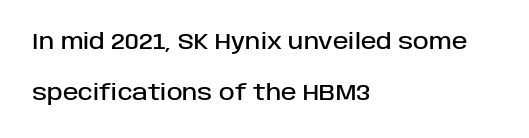
{"italic": "no", "underline": "no", "align": "left", "line_spacing": "loose", "line_spacing_ratio": 2.41, "letter_spacing": "normal", "letter_spacing_em": 0.0, "glyph_px": 21}
